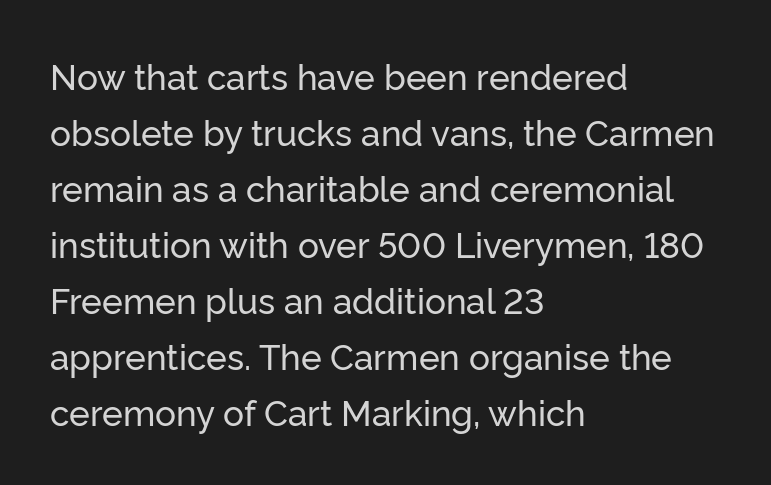
Q: Is the text italic (slanted)? A: No, it is upright.
Q: Is the typeface a serif or a sans-serif typeface? A: Sans-serif.
Q: Is the text underlined? A: No.
Q: How is the paragraph aligned? A: Left-aligned.
Q: Is the spacing between letters normal or unusually wide? A: Normal.
Q: Is the spacing between lines tight, normal or loose? A: Normal.
Q: Width (condensed, normal, or wide)? A: Normal.
Q: Stroke contrast? A: Low.
Q: x-height? A: Medium.
Q: Monospaced? A: No.
